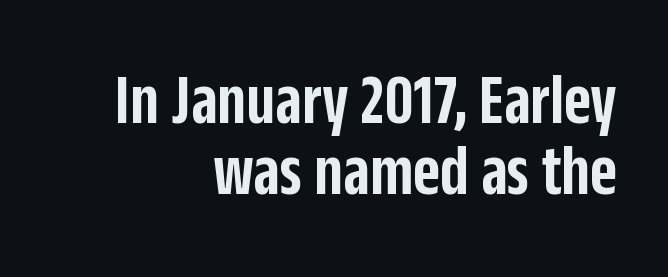
Q: Is the text bold? A: Semi-bold.
Q: Is the text italic (slanted)? A: No, it is upright.
Q: Is the typeface a serif or a sans-serif typeface? A: Sans-serif.
Q: Is the text underlined? A: No.
Q: How is the paragraph aligned? A: Right-aligned.
Q: Is the spacing between letters normal or unusually wide? A: Normal.
Q: Is the spacing between lines tight, normal or loose? A: Tight.
Q: Width (condensed, normal, or wide)? A: Condensed.
Q: Stroke contrast? A: Low.
Q: x-height? A: Large.
Q: Monospaced? A: No.
